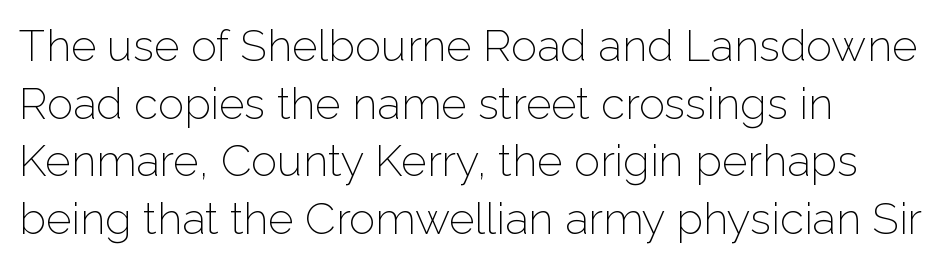
A typesetter would call this zero additional tracking. In terms of leading, this rendering sits right in the middle. The setting favours the left margin, as ordinary paragraphs usually do. Is this a fixed-width face? No — the glyphs have proportional, varying widths. A sans-serif font was chosen for this passage.
